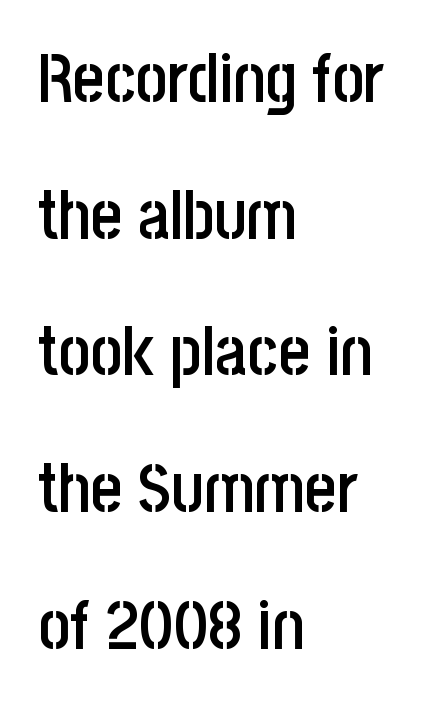
The paragraph shown leans on its left margin. The space directly below the letters is spotless. Characters follow at the spacing the type designer built in. This block would shrink considerably if given ordinary leading; it's expanded now. The type sits square on the baseline with zero lean.
